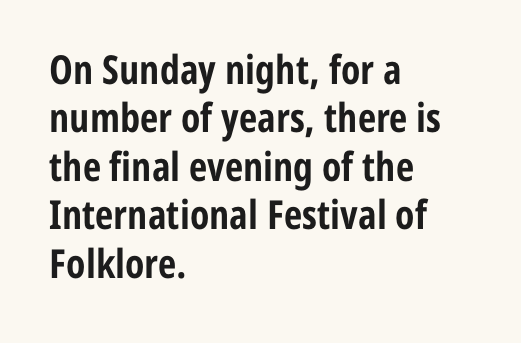
The image shows 40 px bold, condensed sans-serif type, upright; set left-aligned, line spacing 1.21x, normal letter spacing, not underlined; low stroke contrast and a medium x-height.
